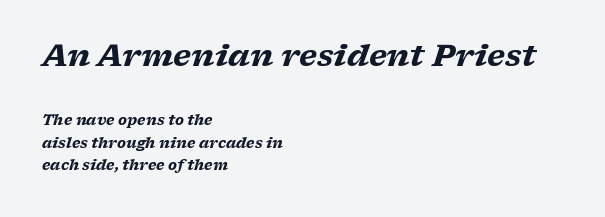
{"serif": "yes", "italic": "yes", "lean": "right", "slant_degrees": 17, "bold": "yes", "weight": "heavy", "width": "wide", "stroke_contrast": "low", "x_height": "medium", "monospaced": "no", "underline": "no", "align": "left", "line_spacing": "normal", "line_spacing_ratio": 1.61, "letter_spacing": "normal", "letter_spacing_em": 0.0, "larger_block": "first", "size_ratio": 2.14, "glyph_px": 30}
